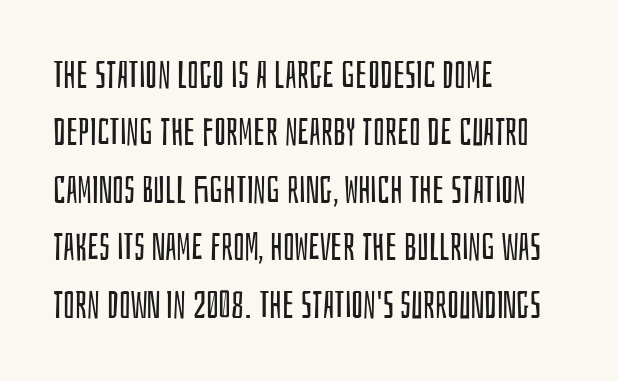
{"serif": "no", "italic": "no", "bold": "no", "weight": "regular", "width": "condensed", "stroke_contrast": "low", "x_height": "large", "monospaced": "no", "underline": "no", "align": "left", "line_spacing": "normal", "line_spacing_ratio": 1.51, "letter_spacing": "normal", "letter_spacing_em": 0.0, "glyph_px": 38}
